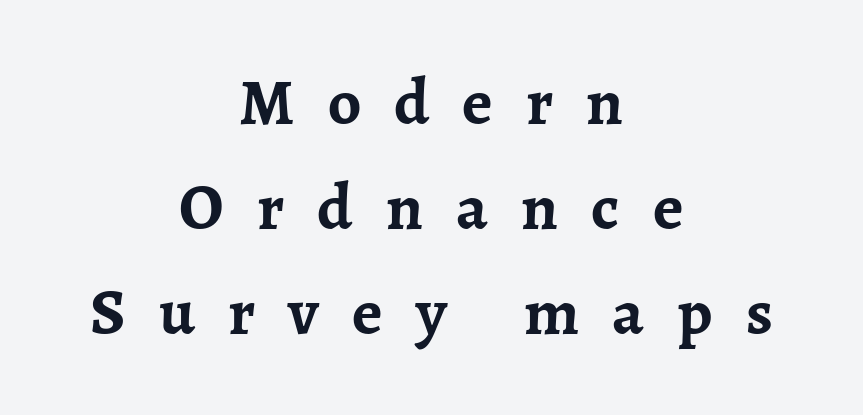
Q: Is the text bold? A: Yes.
Q: Is the text italic (slanted)? A: No, it is upright.
Q: Is the typeface a serif or a sans-serif typeface? A: Serif.
Q: Is the text underlined? A: No.
Q: How is the paragraph aligned? A: Centered.
Q: Is the spacing between letters normal or unusually wide? A: Unusually wide.
Q: Is the spacing between lines tight, normal or loose? A: Normal.
Q: Width (condensed, normal, or wide)? A: Normal.
Q: Stroke contrast? A: Low.
Q: x-height? A: Medium.
Q: Monospaced? A: No.
